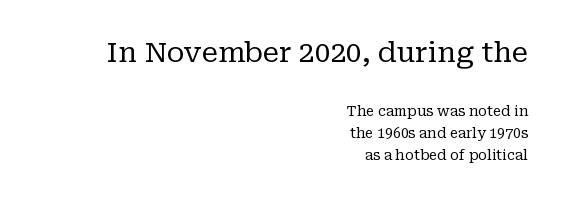
The image shows 28 px regular-weight serif type, upright; set right-aligned, normal line spacing (1.58x), normal letter spacing, not underlined; the first (top) block is 2.0x larger; low stroke contrast and a medium x-height.
